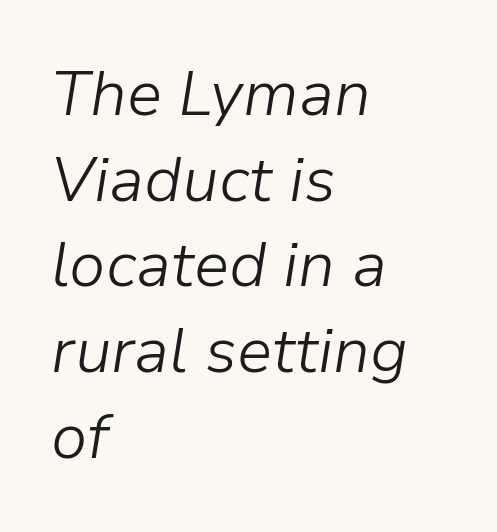
{"italic": "yes", "lean": "right", "slant_degrees": 9, "bold": "no", "weight": "light", "width": "normal", "stroke_contrast": "low", "x_height": "medium", "monospaced": "no", "underline": "no", "align": "left", "line_spacing": "normal", "line_spacing_ratio": 1.36, "letter_spacing": "normal", "letter_spacing_em": 0.0, "glyph_px": 63}
